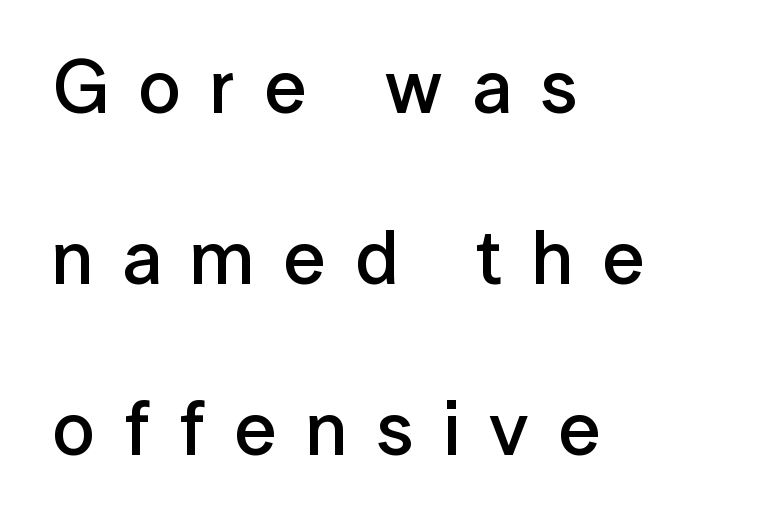
Someone cranked the tracking dial way up on this one. Is the block centered? No — it sits flush against the left margin. Each letter keeps its own natural width here, so spacing adapts to shape. Do the letters lean? They stand straight.
